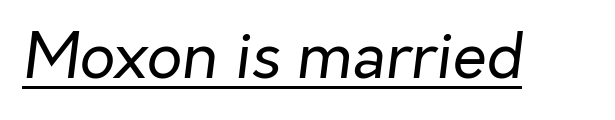
Honestly, the underline is the first thing you notice here. The passage shown is typed in a proportional face where columns would drift. Is the letter spacing exaggerated? No — it looks like the ordinary default. The axis of the letterforms is tilted away from vertical.
